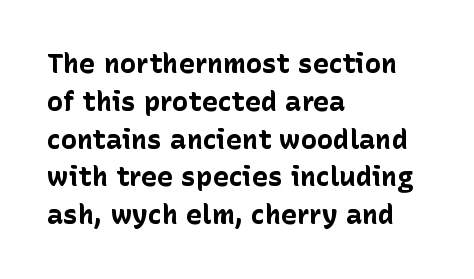
Q: Is the text bold? A: Yes.
Q: Is the text italic (slanted)? A: No, it is upright.
Q: Is the text underlined? A: No.
Q: How is the paragraph aligned? A: Left-aligned.
Q: Is the spacing between letters normal or unusually wide? A: Normal.
Q: Is the spacing between lines tight, normal or loose? A: Normal.
